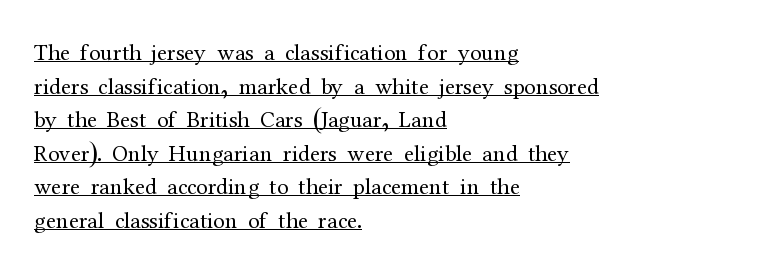
Q: Is the text bold? A: No.
Q: Is the text italic (slanted)? A: No, it is upright.
Q: Is the text underlined? A: Yes.
Q: How is the paragraph aligned? A: Left-aligned.
Q: Is the spacing between letters normal or unusually wide? A: Normal.
Q: Is the spacing between lines tight, normal or loose? A: Normal.
